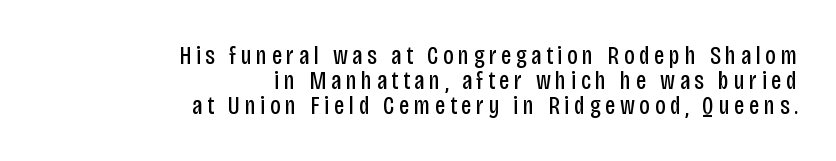
Where is the straight margin? On the right. The space between consecutive lines is stingy. No italicization has been applied; the sample stays upright. Any mark beneath the type? The region is blank. Caption: face not bold, strokes unweighted.
